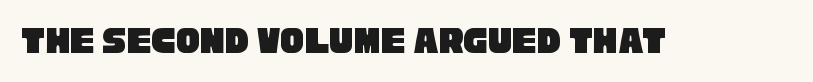
The image shows 40 px condensed sans-serif type; set normal letter spacing, not underlined; low stroke contrast and a large x-height.
